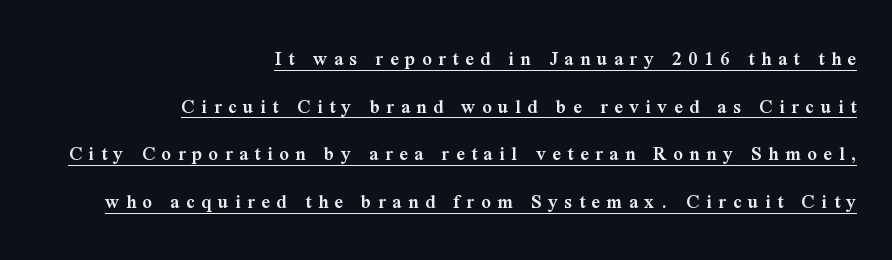
Q: Is the text bold? A: Semi-bold.
Q: Is the text italic (slanted)? A: No, it is upright.
Q: Is the text underlined? A: Yes.
Q: How is the paragraph aligned? A: Right-aligned.
Q: Is the spacing between letters normal or unusually wide? A: Unusually wide.
Q: Is the spacing between lines tight, normal or loose? A: Loose.
